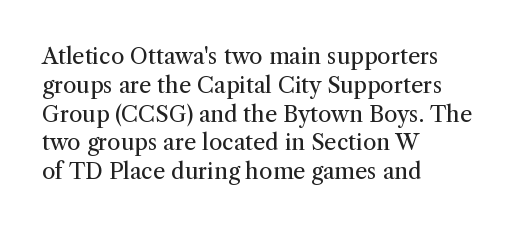
The image shows 22 px text type, upright; set left-aligned, normal line spacing (1.31x), normal letter spacing, not underlined.
